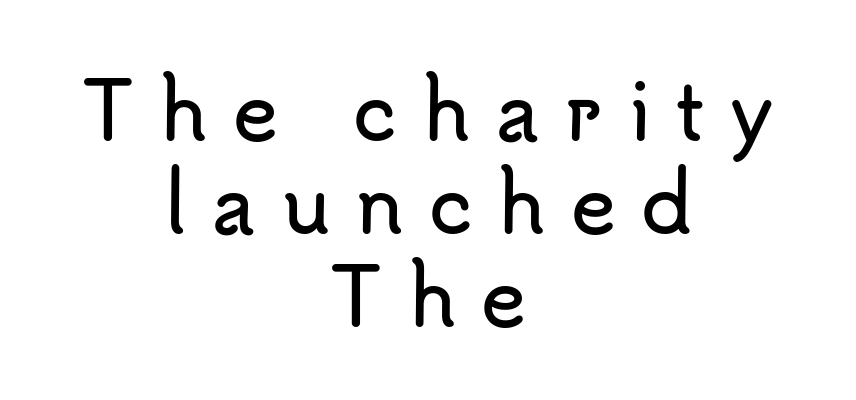
{"serif": "no", "italic": "no", "width": "normal", "stroke_contrast": "low", "x_height": "small", "monospaced": "no", "underline": "no", "align": "center", "line_spacing_ratio": 1.21, "letter_spacing": "wide", "letter_spacing_em": 0.32, "glyph_px": 77}
